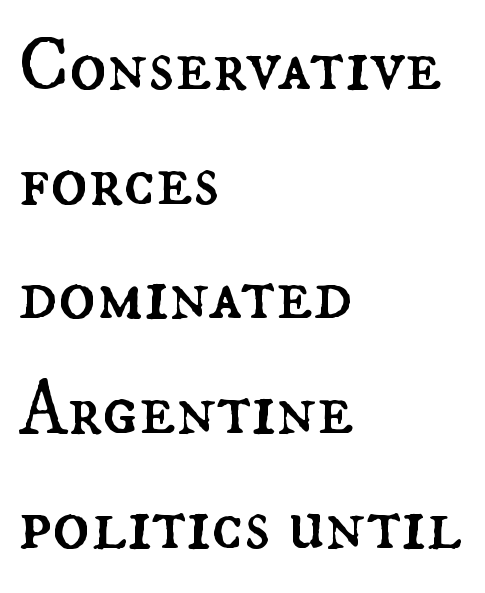
{"italic": "no", "bold": "no", "weight": "regular", "width": "normal", "stroke_contrast": "medium", "x_height": "small", "monospaced": "no", "underline": "no", "align": "left", "line_spacing": "normal", "line_spacing_ratio": 1.49, "letter_spacing": "normal", "letter_spacing_em": 0.0, "glyph_px": 77}
